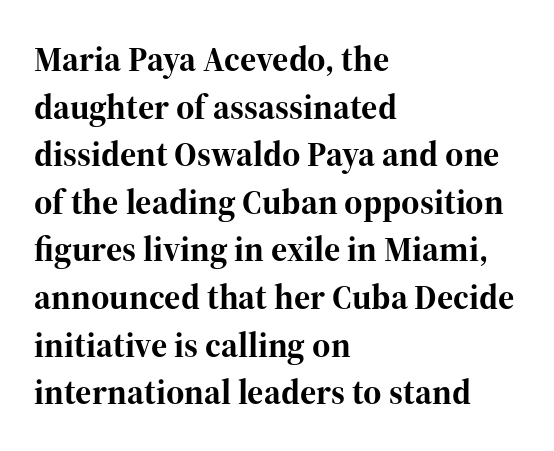
Each letter keeps its own natural width here, so spacing adapts to shape. Font category for this specimen: serif. No word sits above an underline. The face used here is rendered with its standard letterfit. Stroke thickness is high; the sample reads as a true bold. In terms of posture, this sample is upright.
